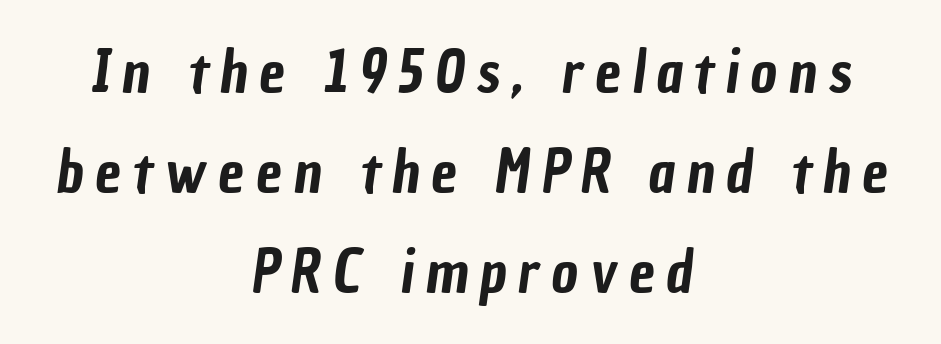
The area under the type is left untouched. The rendering uses natural spacing where letterforms have individual widths. Leftover space on each line is divided equally before and after the words. Caption: expanded tracking, letters set apart. Are there feet on the stems? There aren't — it's a sans.
